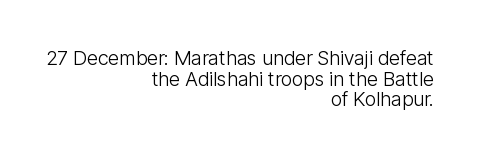
Q: Is the text bold? A: No.
Q: Is the text italic (slanted)? A: No, it is upright.
Q: Is the text underlined? A: No.
Q: How is the paragraph aligned? A: Right-aligned.
Q: Is the spacing between letters normal or unusually wide? A: Normal.
Q: Is the spacing between lines tight, normal or loose? A: Tight.
